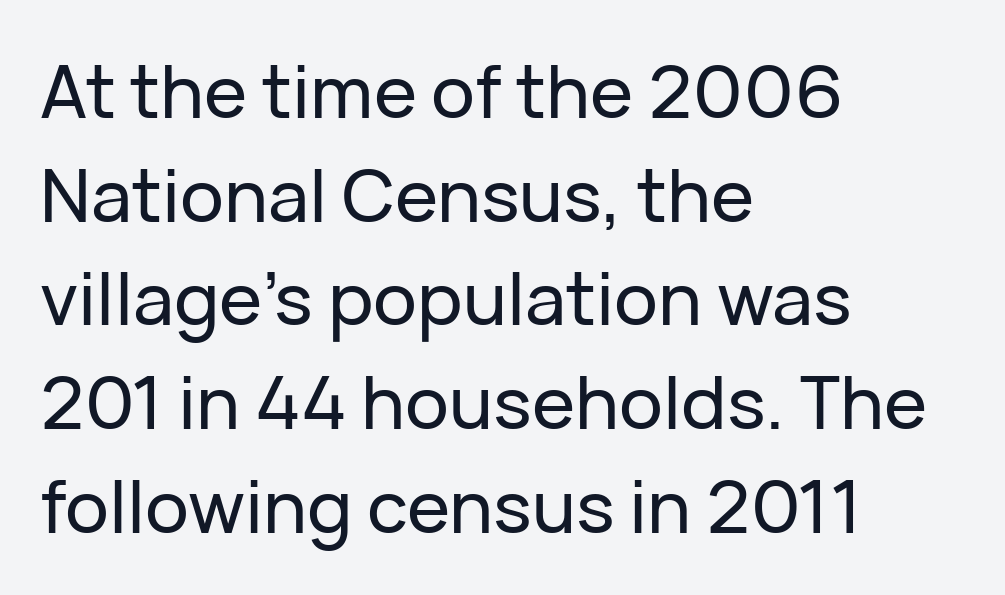
{"serif": "no", "italic": "no", "width": "normal", "stroke_contrast": "low", "x_height": "medium", "monospaced": "no", "underline": "no", "align": "left", "line_spacing": "normal", "line_spacing_ratio": 1.42, "letter_spacing": "normal", "letter_spacing_em": 0.0, "glyph_px": 73}
